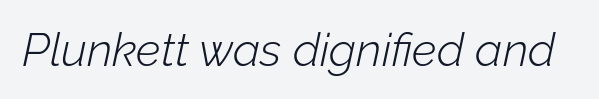
The image shows 46 px light type, italic (leaning right); set normal letter spacing, not underlined; low stroke contrast and a medium x-height.
